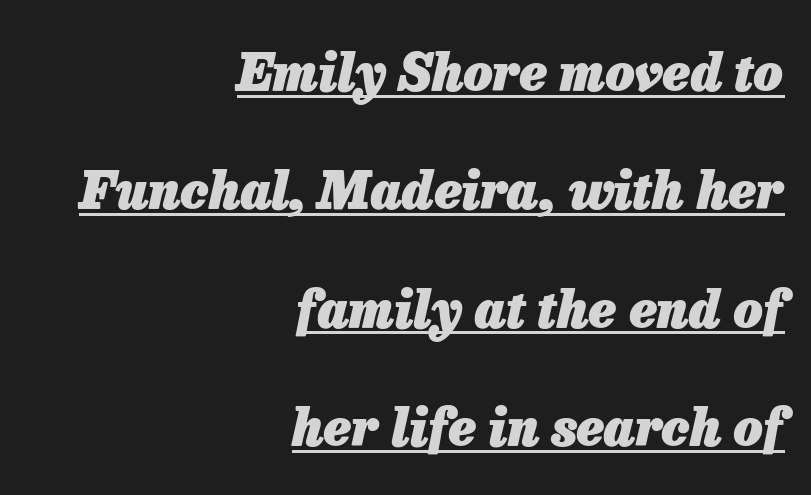
{"italic": "yes", "lean": "right", "slant_degrees": 13, "bold": "yes", "weight": "heavy", "width": "normal", "stroke_contrast": "low", "x_height": "medium", "monospaced": "no", "underline": "yes", "align": "right", "line_spacing": "loose", "line_spacing_ratio": 2.32, "letter_spacing": "normal", "letter_spacing_em": 0.0, "glyph_px": 51}
